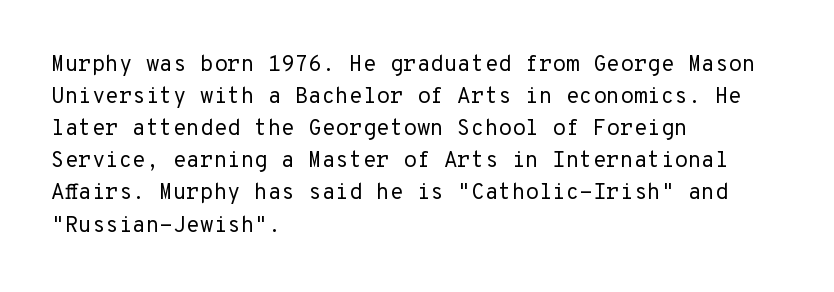
The image shows 22 px text type, upright; set left-aligned, normal line spacing (1.46x), normal letter spacing, not underlined.
